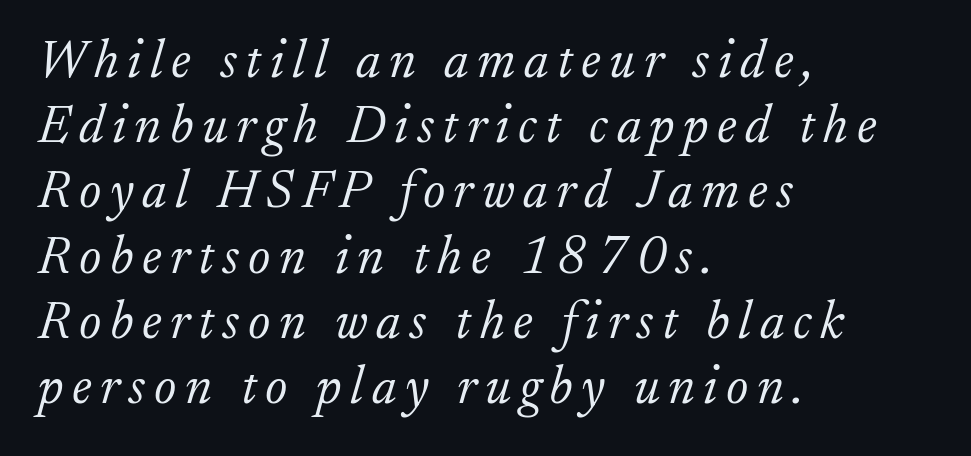
The image shows 53 px light serif type, italic (leaning right); set left-aligned, line spacing 1.23x, not underlined; low stroke contrast and a small x-height.
